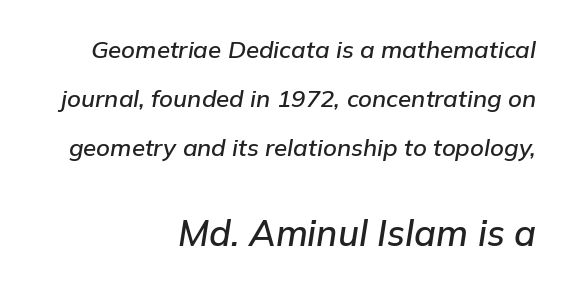
{"italic": "yes", "lean": "right", "slant_degrees": 9, "width": "normal", "stroke_contrast": "low", "x_height": "medium", "monospaced": "no", "underline": "no", "align": "right", "line_spacing": "loose", "line_spacing_ratio": 2.05, "letter_spacing": "normal", "letter_spacing_em": 0.0, "larger_block": "second", "size_ratio": 1.5, "glyph_px": 36}
